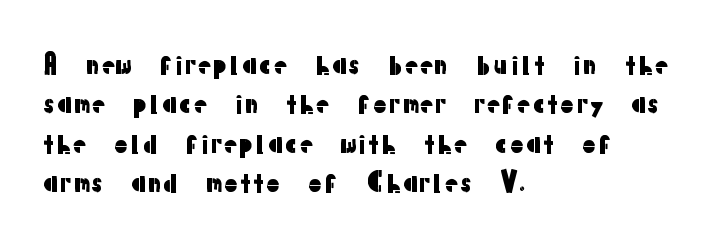
This rendering features lettering with no underline. Every row of glyphs begins at an identical x-position on the left. The leading is moderate, giving the passage an even texture. When letters stand straight like this, we call the style roman or upright.
